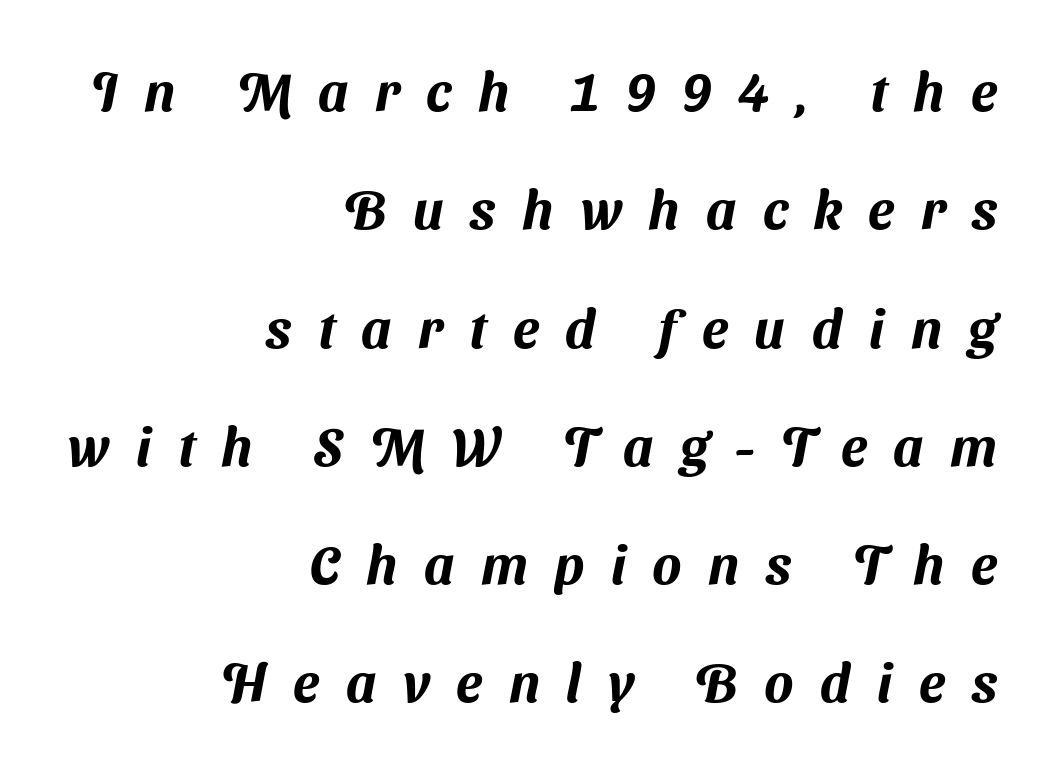
The image shows 54 px sans-serif type; set right-aligned, loose line spacing (2.19x), unusually wide letter spacing (+0.49 em), not underlined; medium stroke contrast and a medium x-height.
